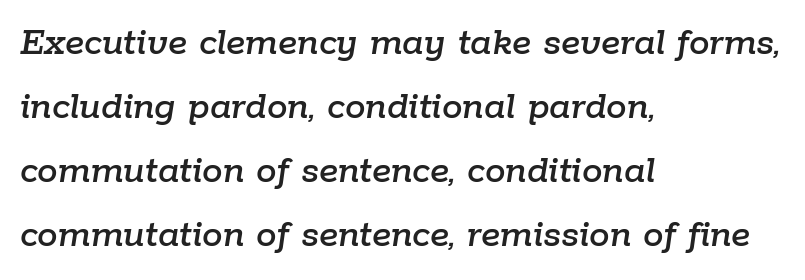
The paragraph has a hard left edge and a soft right edge. Honestly, the letter spacing is just normal — you wouldn't notice it. Does the leading feel generous? No, just average. The space beneath each line is pristine and unruled. Do the characters align in a grid? No, the font is proportional.
